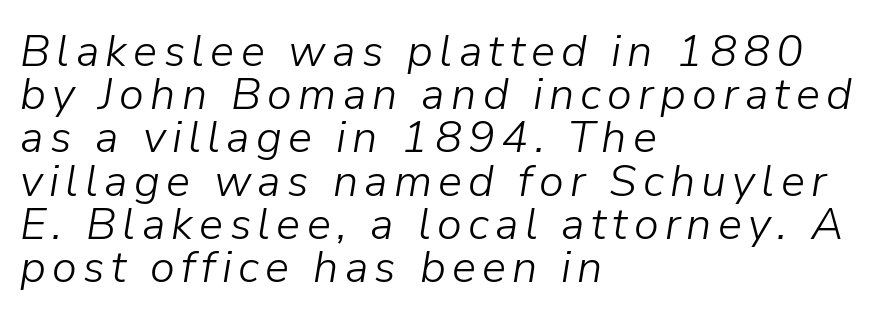
Is this a heavy cut? Hardly; it is regular or lighter. Students, observe: this is what under-led, compact text looks like. Notice how the stems are inclined rather than vertical — that's the hallmark of italics. The lines in this sample share a left origin and differ only in where they stop. A typesetter would call this proportional, since set widths differ per character.
